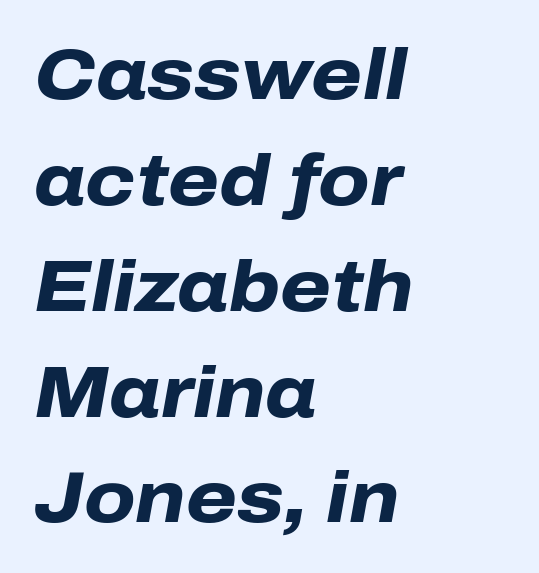
The image shows 73 px heavy type, italic (leaning right); set left-aligned, normal line spacing (1.45x), normal letter spacing, not underlined; low stroke contrast and a medium x-height.
